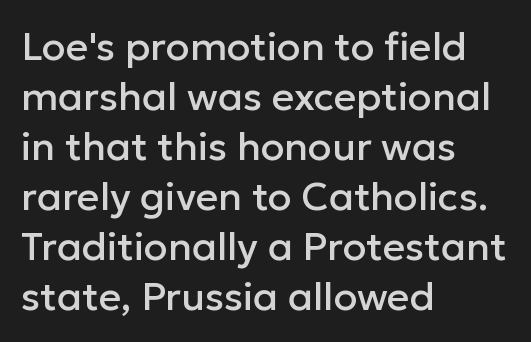
I'd call this a sans setting — the letters go barefoot. Students, note that the glyphs here touch the page at normal intervals. The block of text has a typical density, with ordinary space between rows. Do the letters lean? They stand straight. A student would call this left alignment; a typographer would say flush left, rag right.
